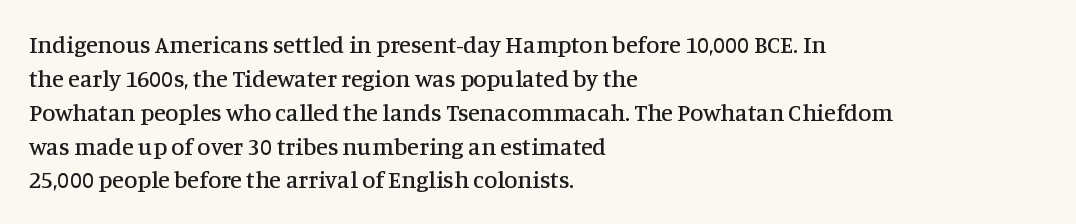
Here the glyphs are tracked normally, forming tight word shapes. A typesetter would call this leading conventional body-copy spacing. Descenders hang freely into open space. Typeset ragged right — the left edge is the straight one. Posture: upright roman.
